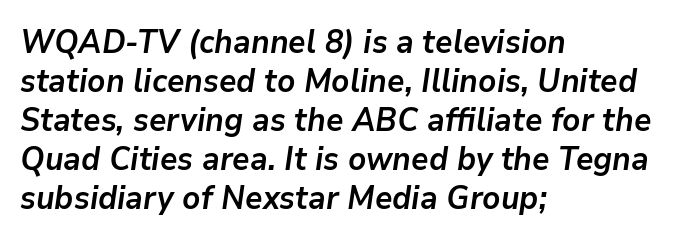
Does the copy run flush right? No — it runs flush left. Is the letter spacing exaggerated? No — it looks like the ordinary default. Letters rest on an invisible, unmarked baseline. This is heavy type, rendered in bold. The typography opts for an oblique posture over an upright one. The passage shown is typed in a proportional face where columns would drift.
